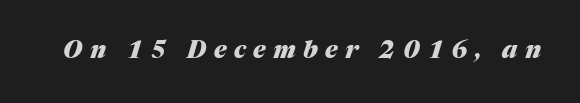
{"italic": "yes", "lean": "right", "slant_degrees": 17, "bold": "yes", "underline": "no", "letter_spacing": "wide", "letter_spacing_em": 0.31, "glyph_px": 24}
